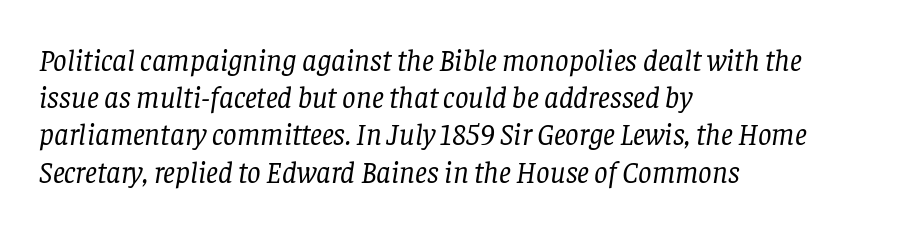
Do the characters align in a grid? No, the font is proportional. Compared with typical body copy, the letter spacing here is the same. A typesetter would mark this as italic. The paragraph has a hard left edge and a soft right edge. These glyphs show unthickened strokes, regular width or finer.
